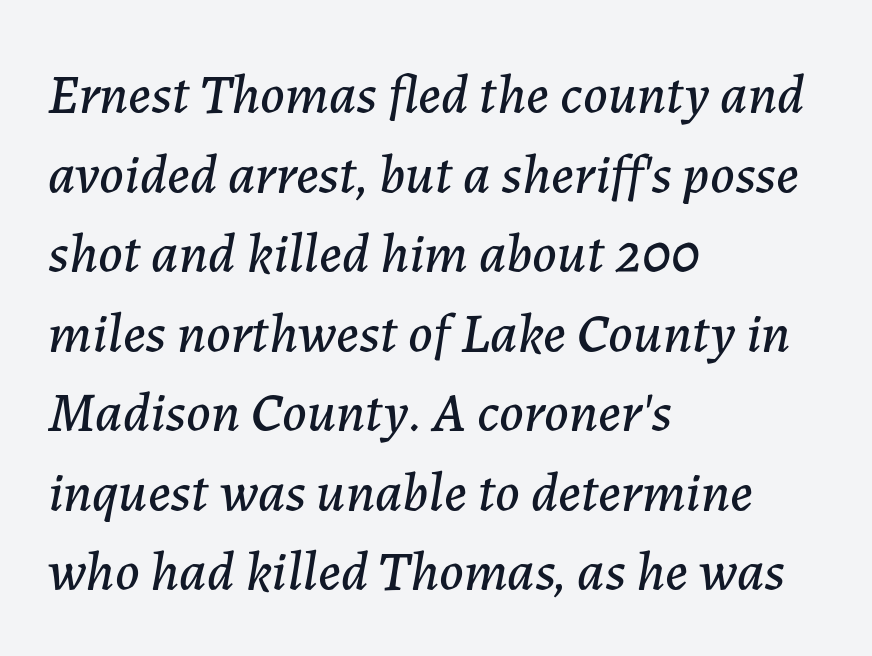
Q: Is the text italic (slanted)? A: Yes, it leans right by about 7 degrees.
Q: Is the text underlined? A: No.
Q: How is the paragraph aligned? A: Left-aligned.
Q: Is the spacing between letters normal or unusually wide? A: Normal.
Q: Is the spacing between lines tight, normal or loose? A: Normal.
Q: Width (condensed, normal, or wide)? A: Normal.
Q: Stroke contrast? A: Low.
Q: x-height? A: Medium.
Q: Monospaced? A: No.
